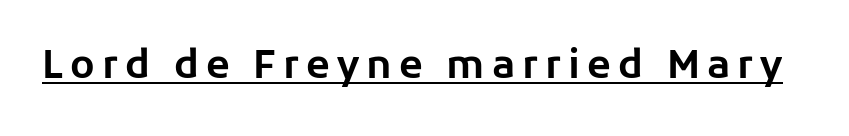
{"serif": "no", "italic": "no", "width": "normal", "stroke_contrast": "low", "x_height": "medium", "monospaced": "no", "underline": "yes", "glyph_px": 39}
